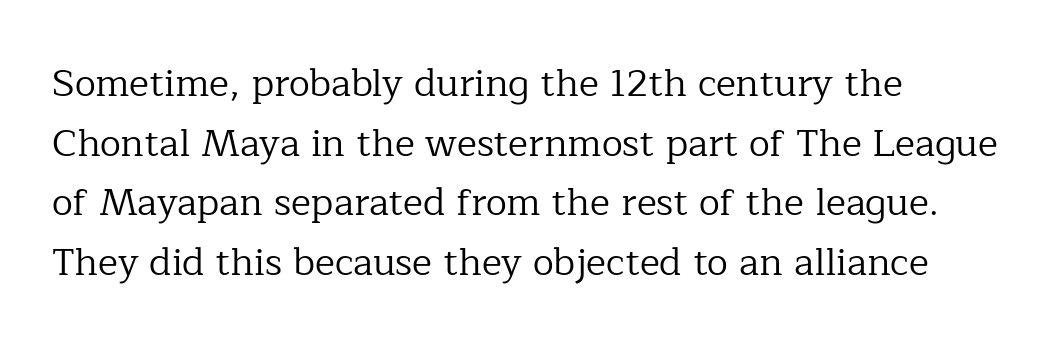
Yep, those are serifs on the letters. A light-to-regular cut is what we see here. Nobody touched the tracking dial on this one. The axis of the letterforms is exactly vertical. The line-height multiplier appears to be the usual default.
